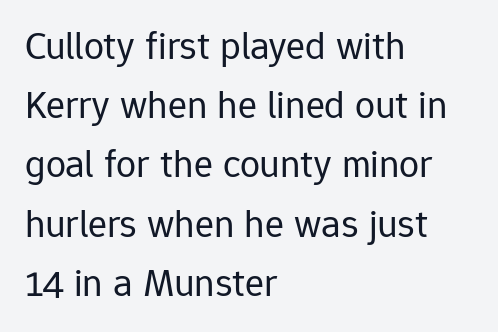
The image shows 40 px regular-weight sans-serif type, upright; set left-aligned, normal line spacing (1.48x), normal letter spacing, not underlined; low stroke contrast and a medium x-height.
